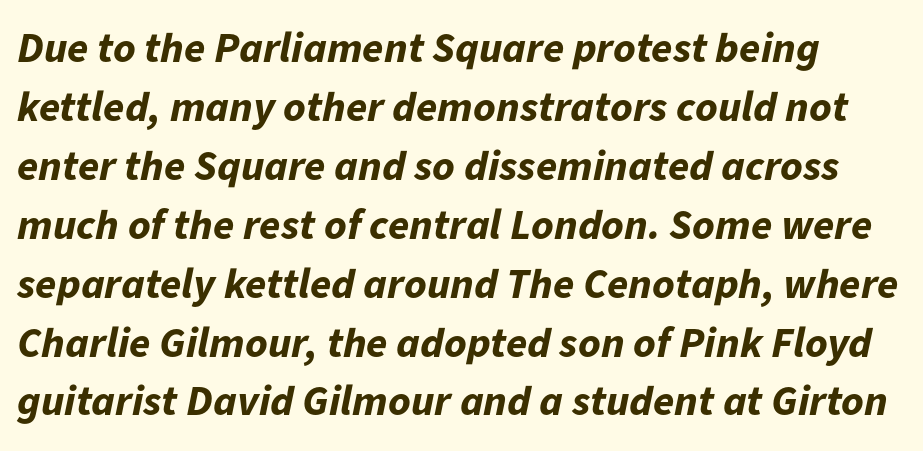
{"italic": "yes", "lean": "right", "slant_degrees": 11, "bold": "yes", "weight": "bold", "width": "normal", "stroke_contrast": "low", "x_height": "medium", "monospaced": "no", "underline": "no", "line_spacing": "normal", "line_spacing_ratio": 1.37, "letter_spacing": "normal", "letter_spacing_em": 0.0, "glyph_px": 43}
